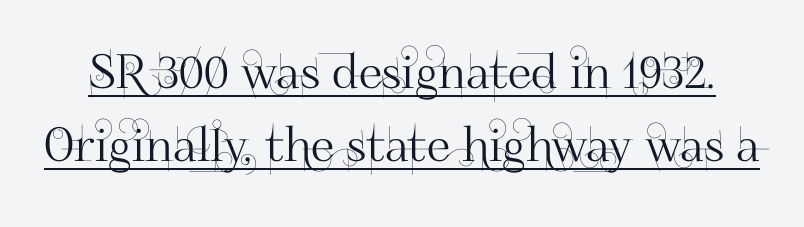
{"serif": "no", "italic": "no", "width": "normal", "stroke_contrast": "high", "x_height": "small", "monospaced": "no", "underline": "yes", "line_spacing": "normal", "line_spacing_ratio": 1.56, "letter_spacing": "normal", "letter_spacing_em": 0.0, "glyph_px": 47}
